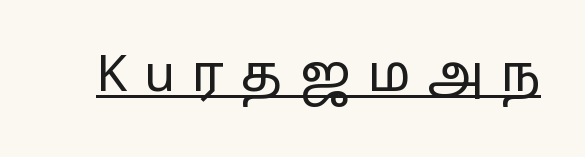
Q: Is the text bold? A: No.
Q: Is the text italic (slanted)? A: No, it is upright.
Q: Is the typeface a serif or a sans-serif typeface? A: Sans-serif.
Q: Is the text underlined? A: Yes.
Q: Is the spacing between letters normal or unusually wide? A: Unusually wide.
Q: Width (condensed, normal, or wide)? A: Wide.
Q: Stroke contrast? A: Low.
Q: x-height? A: Medium.
Q: Monospaced? A: No.
